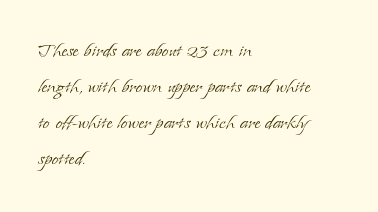
{"bold": "no", "underline": "no", "align": "left", "line_spacing": "normal", "line_spacing_ratio": 1.5, "letter_spacing": "normal", "letter_spacing_em": 0.0, "glyph_px": 24}
